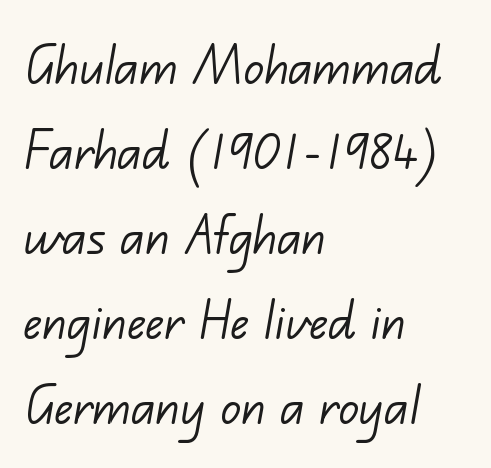
{"serif": "no", "bold": "no", "weight": "light", "width": "normal", "stroke_contrast": "low", "x_height": "small", "monospaced": "no", "underline": "no", "align": "left", "line_spacing": "normal", "line_spacing_ratio": 1.37, "letter_spacing": "normal", "letter_spacing_em": 0.0, "glyph_px": 62}
